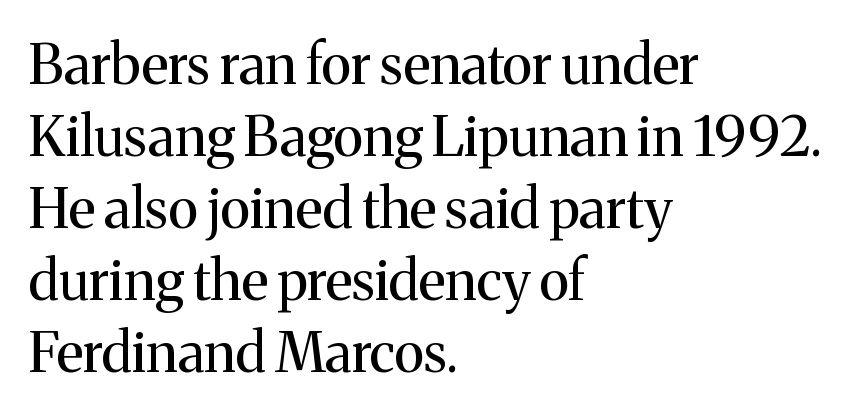
The image shows 55 px regular-weight serif type, upright; set left-aligned, normal line spacing (1.31x), normal letter spacing, not underlined; medium stroke contrast and a medium x-height.
